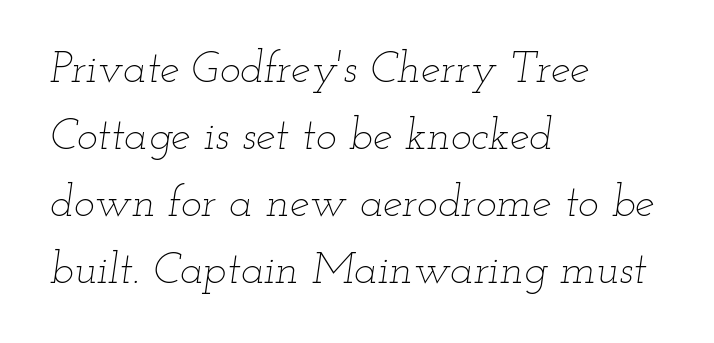
Descender tails drop into unmarked territory. Vertically, the passage feels balanced, rows spaced as you'd expect. Left-aligned paragraph, ragged on the right. Students, note that the glyphs here touch the page at normal intervals. The face used here has a pronounced slope to its letters. Stems here are at most as thick as an everyday book face.
